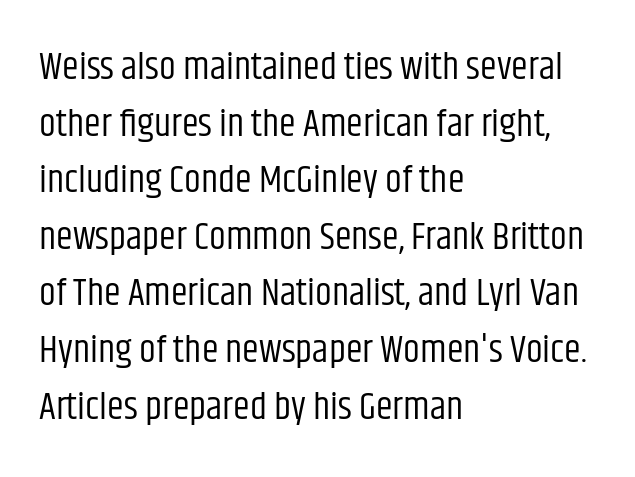
Q: Is the text bold? A: No.
Q: Is the text italic (slanted)? A: No, it is upright.
Q: Is the typeface a serif or a sans-serif typeface? A: Sans-serif.
Q: Is the text underlined? A: No.
Q: How is the paragraph aligned? A: Left-aligned.
Q: Is the spacing between letters normal or unusually wide? A: Normal.
Q: Is the spacing between lines tight, normal or loose? A: Normal.
Q: Width (condensed, normal, or wide)? A: Condensed.
Q: Stroke contrast? A: Low.
Q: x-height? A: Large.
Q: Monospaced? A: No.
